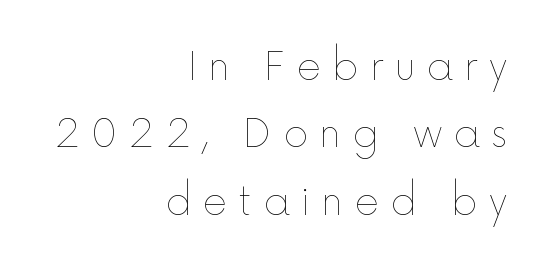
The specimen reads as upright at a glance. Someone cranked the tracking dial way up on this one. Words float on clear page, feet unadorned. Stroke mass is kept to a normal reading level or below.
